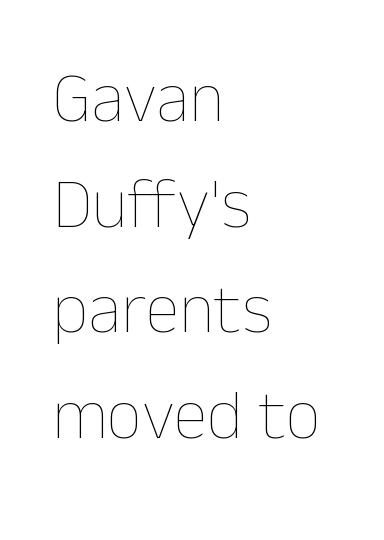
Letters rest on an invisible, unmarked baseline. The rendering uses a moderate line-height, typical for paragraphs. Bold? No — there's no thickening of the strokes. The lines are quadded left. Unlike italic type, these characters show no tilt at all. Here the glyphs are tracked normally, forming tight word shapes.
